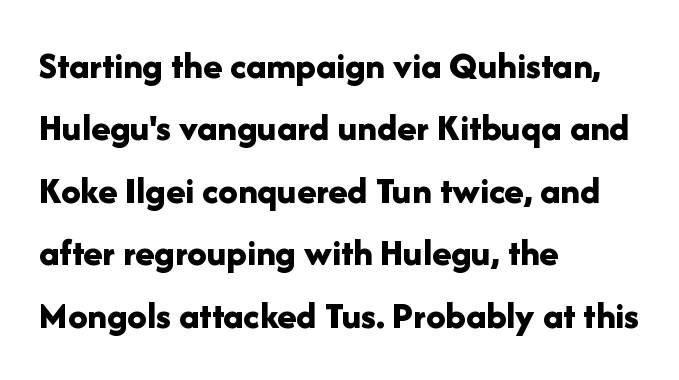
Q: Is the text bold? A: Yes.
Q: Is the text italic (slanted)? A: No, it is upright.
Q: Is the typeface a serif or a sans-serif typeface? A: Sans-serif.
Q: Is the text underlined? A: No.
Q: How is the paragraph aligned? A: Left-aligned.
Q: Is the spacing between letters normal or unusually wide? A: Normal.
Q: Is the spacing between lines tight, normal or loose? A: Normal.
Q: Width (condensed, normal, or wide)? A: Normal.
Q: Stroke contrast? A: Low.
Q: x-height? A: Medium.
Q: Monospaced? A: No.
